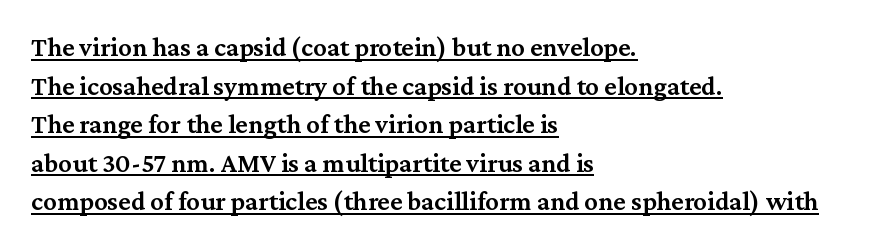
Q: Is the text bold? A: Semi-bold.
Q: Is the text italic (slanted)? A: No, it is upright.
Q: Is the text underlined? A: Yes.
Q: How is the paragraph aligned? A: Left-aligned.
Q: Is the spacing between letters normal or unusually wide? A: Normal.
Q: Is the spacing between lines tight, normal or loose? A: Normal.
